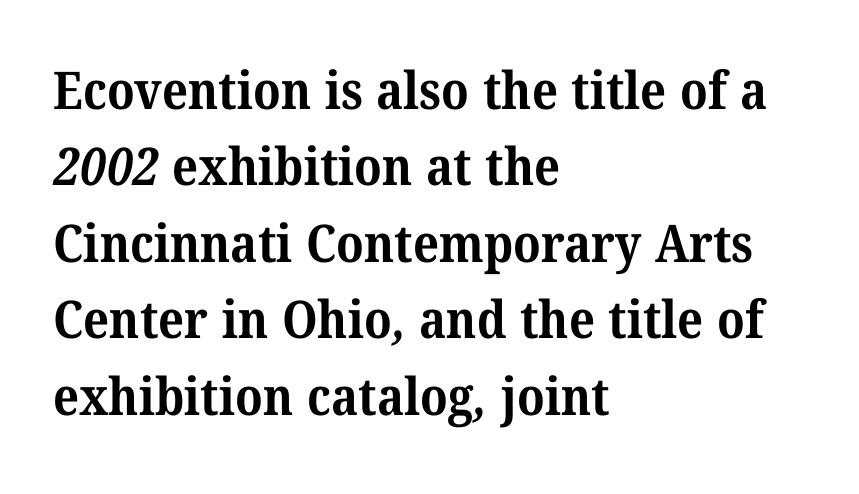
Q: Is the text bold? A: Yes.
Q: Is the typeface a serif or a sans-serif typeface? A: Serif.
Q: Is the text underlined? A: No.
Q: How is the paragraph aligned? A: Left-aligned.
Q: Is the spacing between letters normal or unusually wide? A: Normal.
Q: Is the spacing between lines tight, normal or loose? A: Normal.
Q: Width (condensed, normal, or wide)? A: Normal.
Q: Stroke contrast? A: Medium.
Q: x-height? A: Medium.
Q: Monospaced? A: No.
